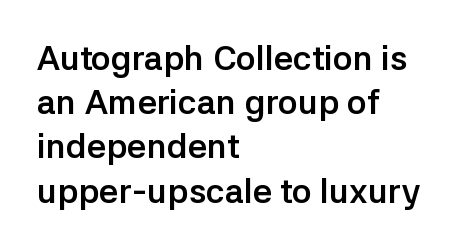
The image shows 34 px semibold sans-serif type, upright; set left-aligned, normal line spacing (1.3x), normal letter spacing, not underlined; low stroke contrast and a medium x-height.
